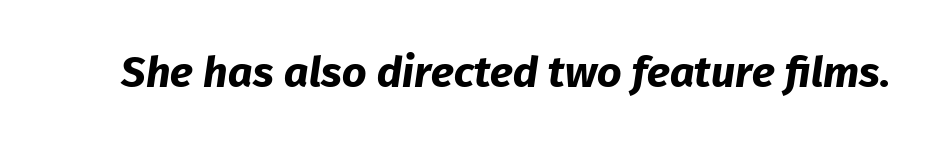
{"serif": "no", "bold": "yes", "weight": "bold", "width": "normal", "stroke_contrast": "low", "x_height": "medium", "monospaced": "no", "underline": "no", "letter_spacing": "normal", "letter_spacing_em": 0.0, "glyph_px": 43}
